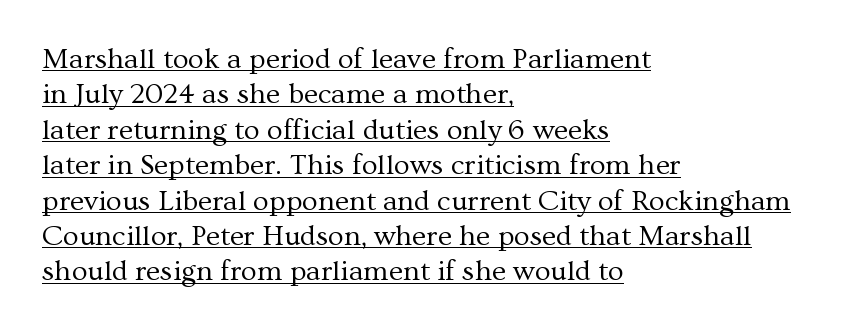
Q: Is the text bold? A: No.
Q: Is the text italic (slanted)? A: No, it is upright.
Q: Is the typeface a serif or a sans-serif typeface? A: Serif.
Q: Is the text underlined? A: Yes.
Q: How is the paragraph aligned? A: Left-aligned.
Q: Is the spacing between letters normal or unusually wide? A: Normal.
Q: Width (condensed, normal, or wide)? A: Normal.
Q: Stroke contrast? A: Medium.
Q: x-height? A: Medium.
Q: Monospaced? A: No.
